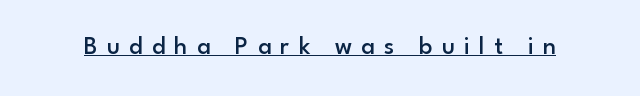
These words are printed semibold, heavier than regular yet not bold. Underlined type. Letter spacing: wide. Nope, not italic — everything's standing straight.
